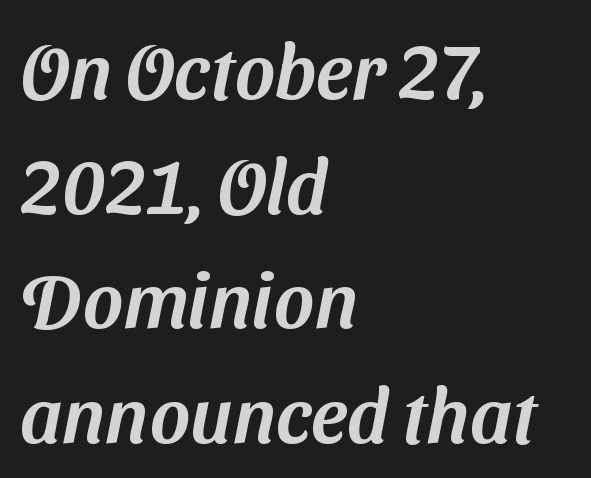
This sample uses plain, unmodified letter spacing. Lines of text with bare space underneath. Vertically, the passage feels balanced, rows spaced as you'd expect. If you drew a ruler down the left edge, every line would touch it. The letters advance in unequal steps, a hallmark of proportional type. This rendering employs a face without finishing strokes, i.e., a sans-serif.
